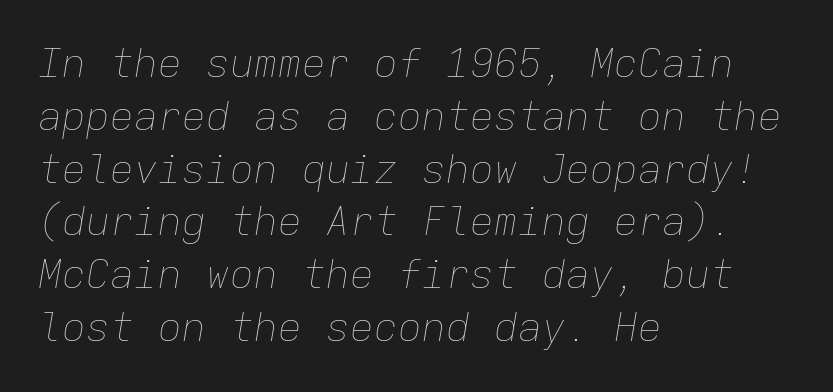
Do the characters align in a grid? Yes, the font is monospaced. The tracking reads as untouched default to a designer's eye. The letterforms sit at book weight or below. Is the block centered? No — it sits flush against the left margin.
